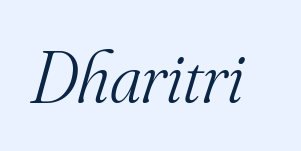
The image shows 73 px light serif type, italic (leaning right); set normal letter spacing, not underlined; medium stroke contrast and a small x-height.
